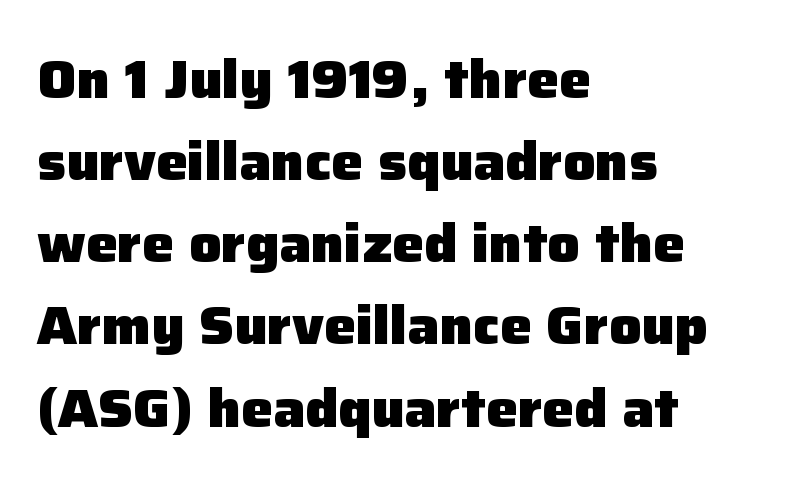
Looks like regular typesetting: each glyph gets only the width it needs. Upright lettering throughout. Nothing sits at the stroke ends, so this counts as sans-serif. Honestly, there is no underline to notice here at all. Observe the ordinary spacing: letters are neighbours, not strangers. The glyphs have the mass of a bold cut.
